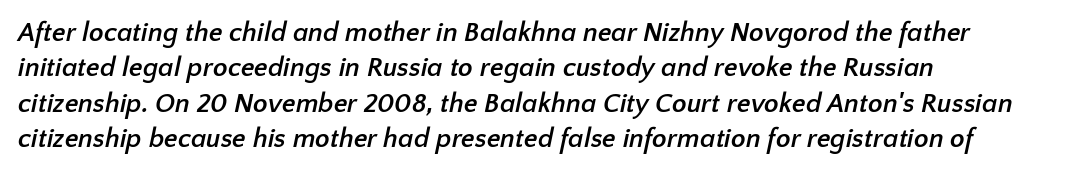
In terms of leading, this rendering sits right in the middle. The gaps between neighbouring characters are ordinary and unremarkable. The baseline area is clear. Chunky letters — that's bold for sure. The setting favours the left margin, as ordinary paragraphs usually do.
